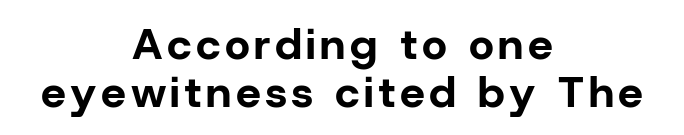
Q: Is the text bold? A: Yes.
Q: Is the text italic (slanted)? A: No, it is upright.
Q: Is the typeface a serif or a sans-serif typeface? A: Sans-serif.
Q: Is the text underlined? A: No.
Q: How is the paragraph aligned? A: Centered.
Q: Is the spacing between lines tight, normal or loose? A: Tight.
Q: Width (condensed, normal, or wide)? A: Normal.
Q: Stroke contrast? A: Low.
Q: x-height? A: Medium.
Q: Monospaced? A: No.
